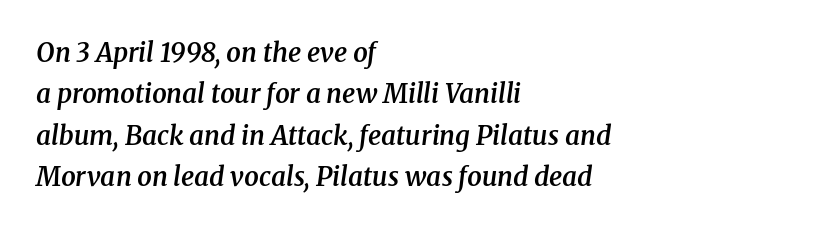
The image shows 26 px text type, italic (leaning right); set left-aligned, normal line spacing (1.59x), normal letter spacing, not underlined.
